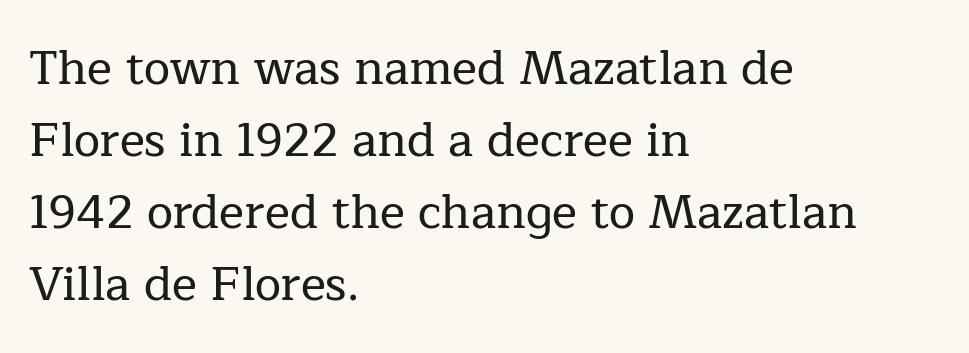
{"serif": "yes", "italic": "no", "width": "normal", "stroke_contrast": "low", "x_height": "medium", "monospaced": "no", "underline": "no", "align": "left", "line_spacing": "normal", "line_spacing_ratio": 1.53, "letter_spacing": "normal", "letter_spacing_em": 0.0, "glyph_px": 47}
